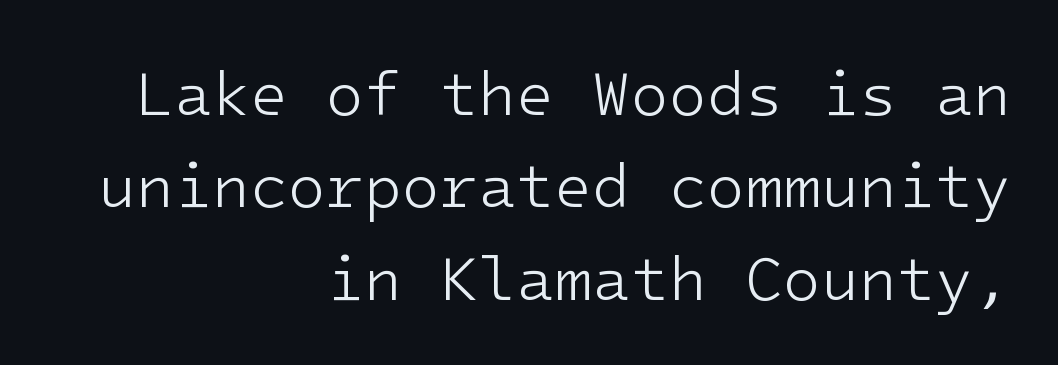
Q: Is the text bold? A: No.
Q: Is the text italic (slanted)? A: No, it is upright.
Q: Is the typeface a serif or a sans-serif typeface? A: Sans-serif.
Q: Is the text underlined? A: No.
Q: How is the paragraph aligned? A: Right-aligned.
Q: Is the spacing between letters normal or unusually wide? A: Normal.
Q: Is the spacing between lines tight, normal or loose? A: Normal.
Q: Width (condensed, normal, or wide)? A: Normal.
Q: Stroke contrast? A: Low.
Q: x-height? A: Medium.
